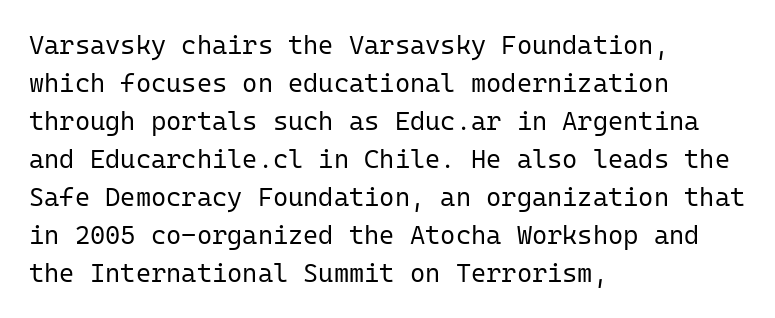
The image shows 26 px text type, upright; set left-aligned, normal line spacing (1.46x), normal letter spacing, not underlined.
